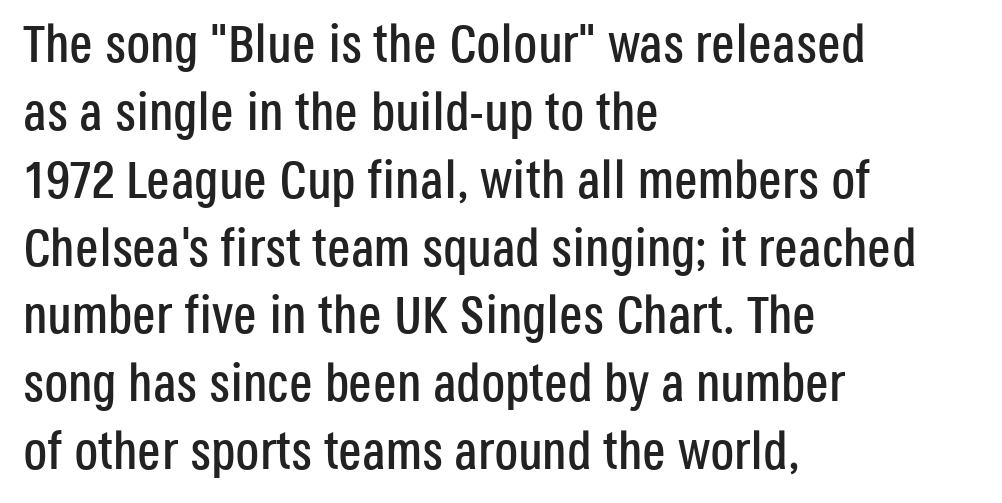
{"serif": "no", "italic": "no", "width": "condensed", "stroke_contrast": "low", "x_height": "large", "monospaced": "no", "underline": "no", "align": "left", "line_spacing": "normal", "line_spacing_ratio": 1.28, "letter_spacing": "normal", "letter_spacing_em": 0.0, "glyph_px": 53}
